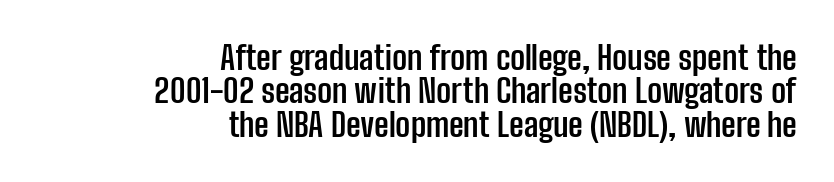
Note the varied advance widths — an 'i' is clearly narrower than an 'm'. Beneath every word, the page is bare. A sans-serif font was chosen for this passage. Each new line begins almost immediately beneath the previous one. The passage is arranged like a letterhead date or caption credit — flush right. Students, note that the glyphs here touch the page at normal intervals.
